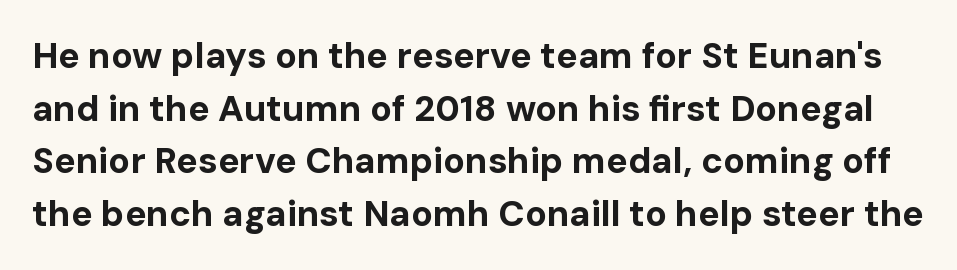
Q: Is the text bold? A: Yes.
Q: Is the text italic (slanted)? A: No, it is upright.
Q: Is the typeface a serif or a sans-serif typeface? A: Sans-serif.
Q: Is the text underlined? A: No.
Q: Is the spacing between letters normal or unusually wide? A: Normal.
Q: Is the spacing between lines tight, normal or loose? A: Normal.
Q: Width (condensed, normal, or wide)? A: Normal.
Q: Stroke contrast? A: Low.
Q: x-height? A: Medium.
Q: Monospaced? A: No.
